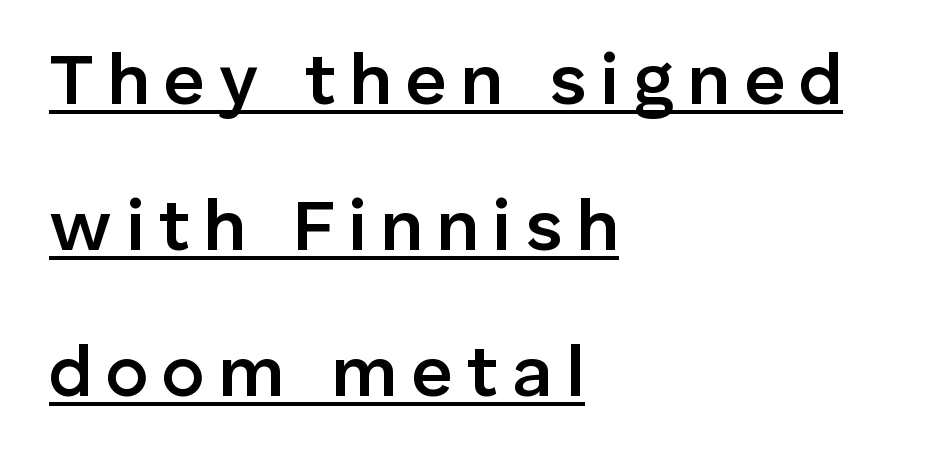
These lines were composed using upright roman letters. On the weight axis this lands at semibold, roughly 600. The typesetter chose a ragged-right arrangement here. Does the type have serifs? No, each stem ends abruptly. How would I describe the line gaps? Wide and relaxed.
